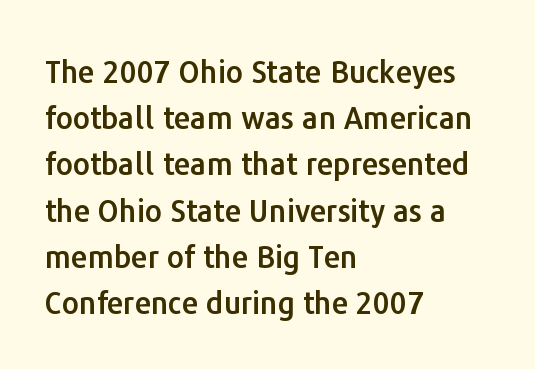
The image shows 30 px sans-serif type, upright; set left-aligned, normal line spacing (1.54x), normal letter spacing, not underlined; low stroke contrast and a medium x-height.
